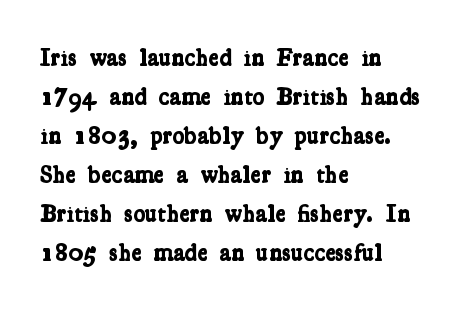
Q: Is the text bold? A: Yes.
Q: Is the text underlined? A: No.
Q: How is the paragraph aligned? A: Left-aligned.
Q: Is the spacing between letters normal or unusually wide? A: Normal.
Q: Is the spacing between lines tight, normal or loose? A: Normal.
